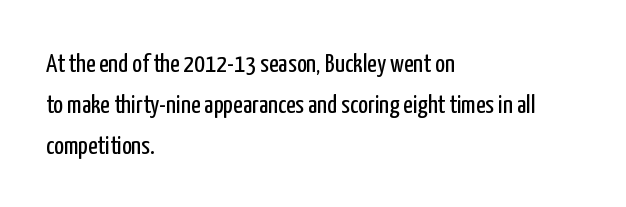
Q: Is the text bold? A: No.
Q: Is the text italic (slanted)? A: No, it is upright.
Q: Is the text underlined? A: No.
Q: How is the paragraph aligned? A: Left-aligned.
Q: Is the spacing between letters normal or unusually wide? A: Normal.
Q: Is the spacing between lines tight, normal or loose? A: Normal.
